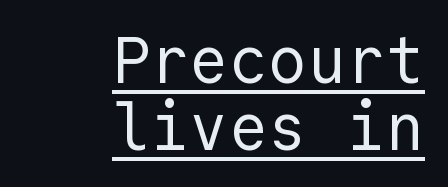
Unlike a traditional serif, this face leaves its strokes unadorned. Standard letterfit; no display-style spreading of the glyphs. Whoever set this chose condensed vertical rhythm over breathing room. Unbolded letterforms with no extra heft. All the whitespace from short lines collects on the left.
